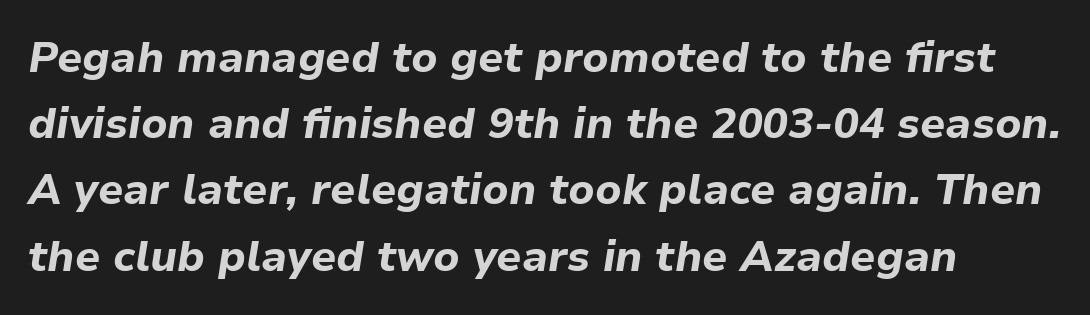
This is heavy type, rendered in bold. Horizontal bands of white between lines are of average thickness. Words float on clear page, feet unadorned. Designer's note — italics engaged. The passage shown is typed in a proportional face where columns would drift.
